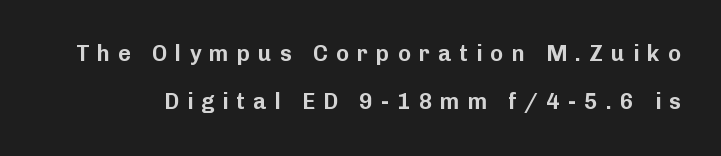
Posture: upright roman. Compared with typical paragraphs, the rows here are farther apart. Underline: absent. Tracking value appears strongly positive — letters spread wide.
